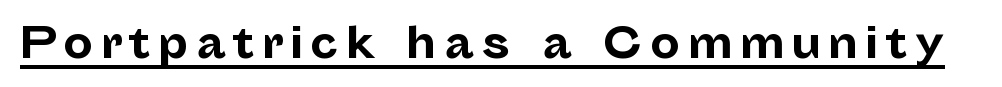
The image shows 42 px bold sans-serif type, upright; set underlined; low stroke contrast and a medium x-height.
